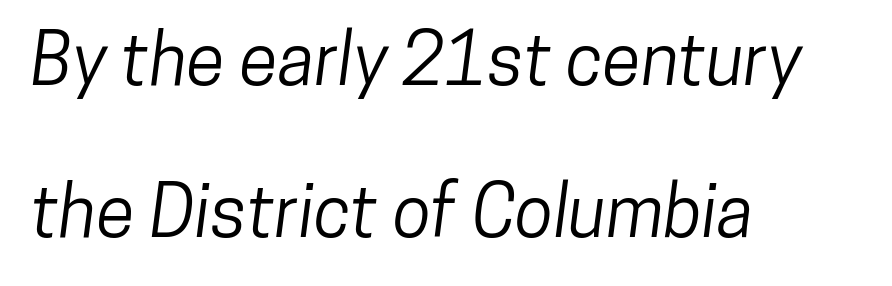
Q: Is the typeface a serif or a sans-serif typeface? A: Sans-serif.
Q: Is the text underlined? A: No.
Q: How is the paragraph aligned? A: Left-aligned.
Q: Is the spacing between letters normal or unusually wide? A: Normal.
Q: Is the spacing between lines tight, normal or loose? A: Loose.
Q: Width (condensed, normal, or wide)? A: Condensed.
Q: Stroke contrast? A: Low.
Q: x-height? A: Medium.
Q: Monospaced? A: No.
